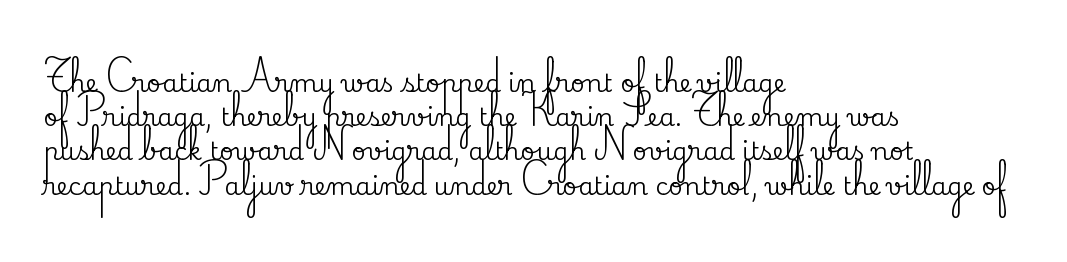
The image shows 25 px text type, upright; set left-aligned, normal line spacing (1.37x), normal letter spacing, not underlined.
